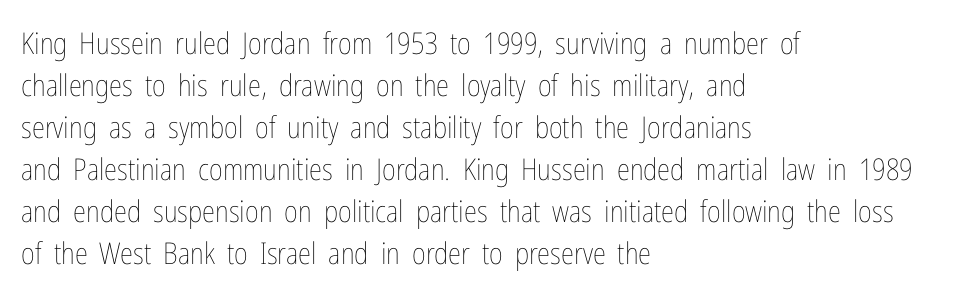
Q: Is the text bold? A: No.
Q: Is the text italic (slanted)? A: No, it is upright.
Q: Is the text underlined? A: No.
Q: How is the paragraph aligned? A: Left-aligned.
Q: Is the spacing between letters normal or unusually wide? A: Normal.
Q: Is the spacing between lines tight, normal or loose? A: Normal.
Q: Width (condensed, normal, or wide)? A: Condensed.
Q: Stroke contrast? A: Low.
Q: x-height? A: Medium.
Q: Monospaced? A: No.
